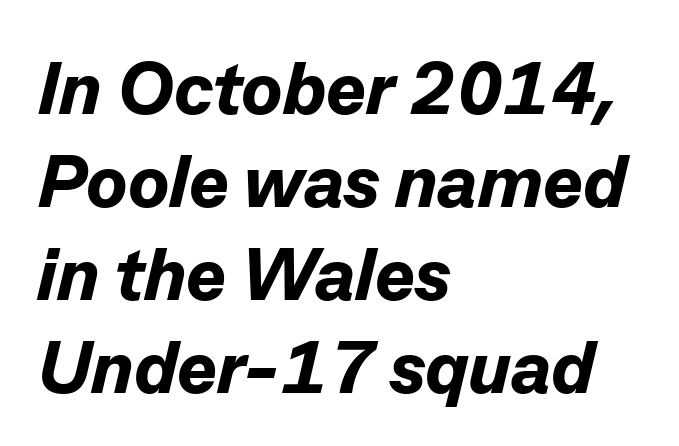
Q: Is the text bold? A: Yes.
Q: Is the text italic (slanted)? A: Yes, it leans right by about 13 degrees.
Q: Is the text underlined? A: No.
Q: How is the paragraph aligned? A: Left-aligned.
Q: Is the spacing between letters normal or unusually wide? A: Normal.
Q: Width (condensed, normal, or wide)? A: Normal.
Q: Stroke contrast? A: Low.
Q: x-height? A: Medium.
Q: Monospaced? A: No.
